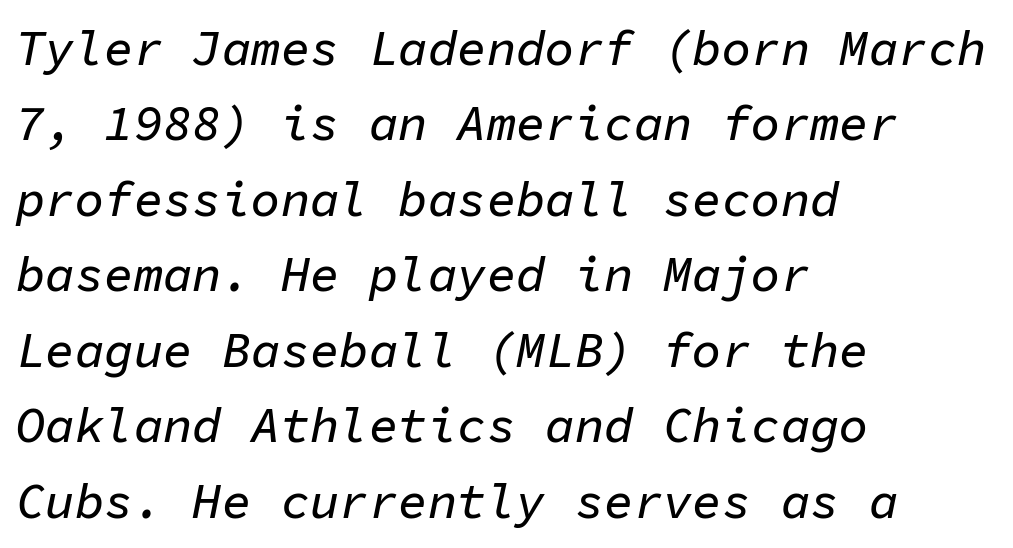
The image shows 49 px text type, italic (leaning right), monospaced; set left-aligned, normal line spacing (1.54x), normal letter spacing, not underlined; low stroke contrast and a medium x-height.
